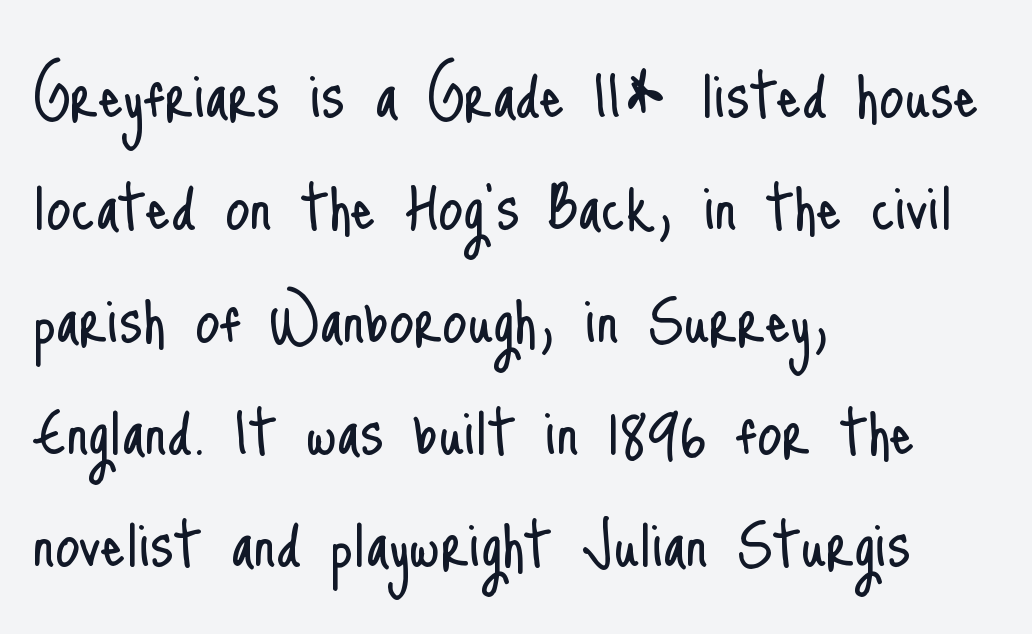
{"serif": "no", "italic": "no", "bold": "no", "weight": "light", "width": "condensed", "stroke_contrast": "low", "x_height": "small", "monospaced": "no", "underline": "no", "align": "left", "line_spacing": "normal", "line_spacing_ratio": 1.44, "letter_spacing": "normal", "letter_spacing_em": 0.0, "glyph_px": 78}
